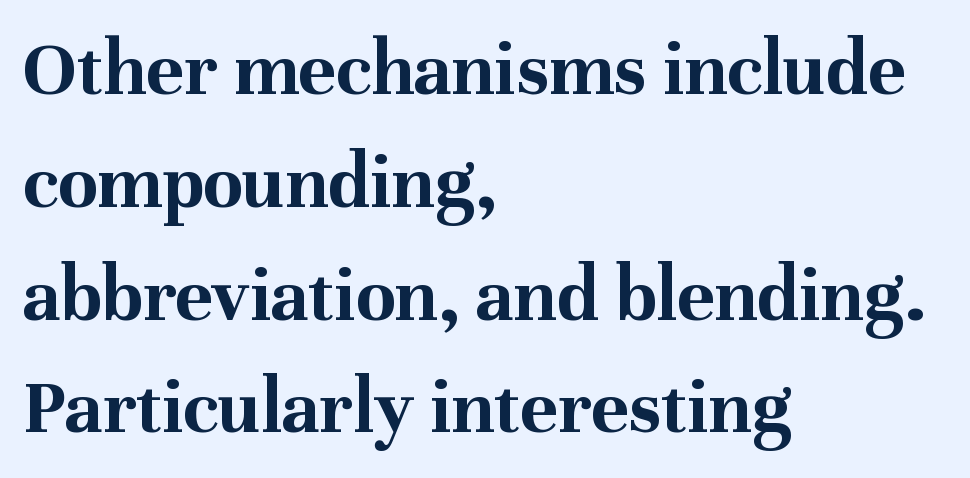
A dark, heavy texture on the line: the type is bold. The gap between lines stays unmarked. Vertical spacing — default. Look at the bottom of the vertical strokes: they flare into serifs here. Caption: standard tracking, unaltered. Quick note: not italic, upright.
